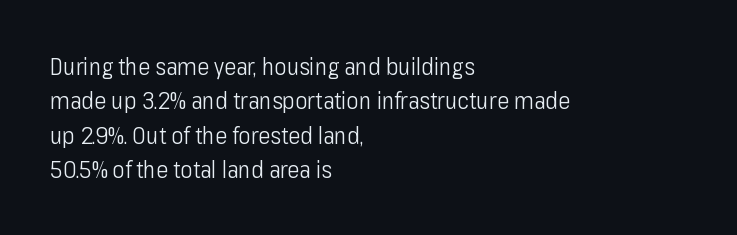
{"italic": "no", "bold": "no", "underline": "no", "align": "left", "line_spacing": "normal", "line_spacing_ratio": 1.49, "letter_spacing": "normal", "letter_spacing_em": 0.0, "glyph_px": 23}
